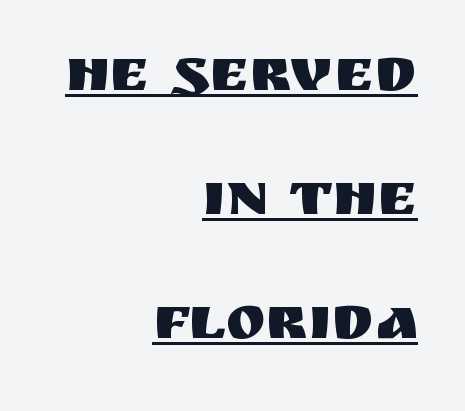
The image shows 60 px sans-serif type, upright; set right-aligned, loose line spacing (2.07x), normal letter spacing, underlined; medium stroke contrast and a large x-height.
